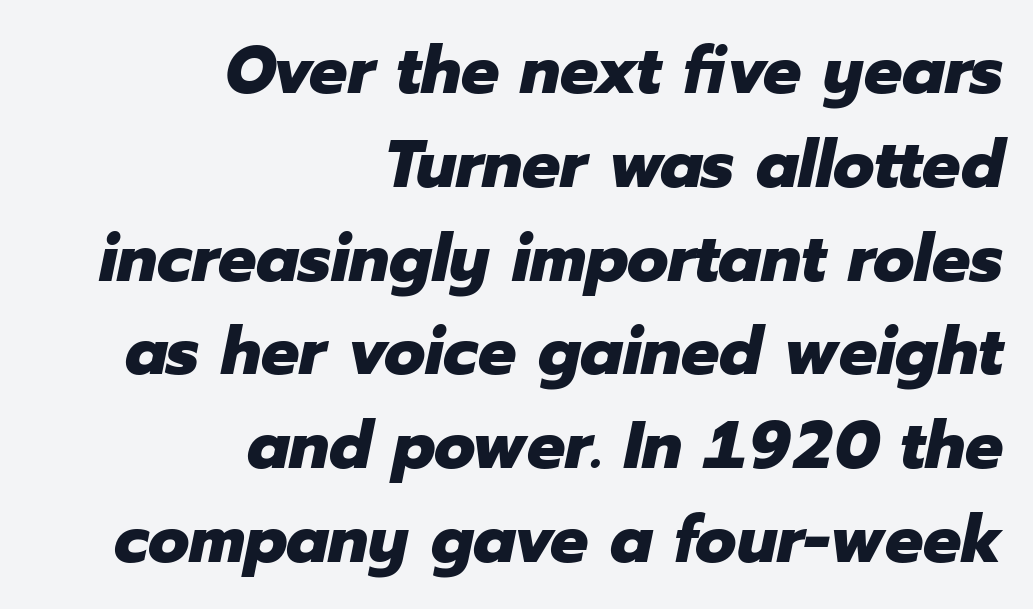
Observe the ordinary spacing: letters are neighbours, not strangers. The rendering applies a slant to the glyphs. The rendering uses a moderate line-height, typical for paragraphs. Heft: maximum for text — a bold. These lines are set flush right with a ragged left edge. Varying glyph widths throughout — classic text-font behaviour.
